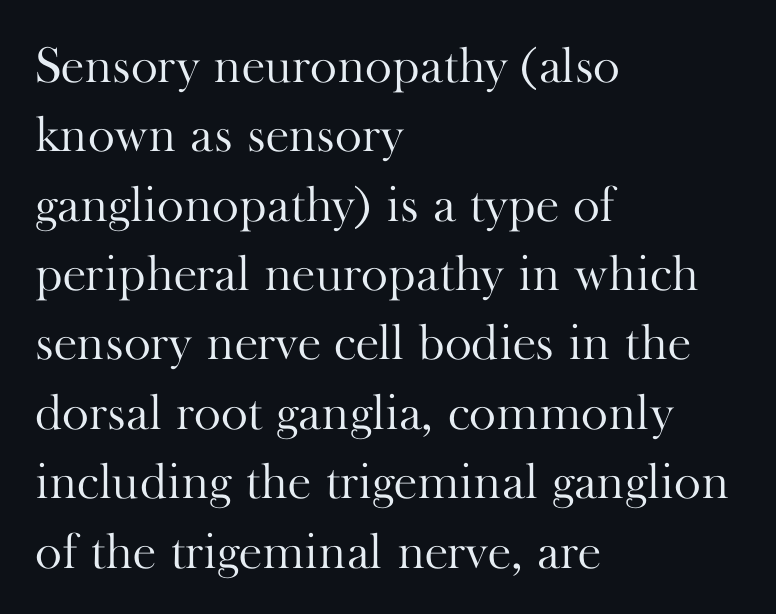
{"serif": "yes", "italic": "no", "bold": "no", "weight": "light", "width": "normal", "stroke_contrast": "high", "x_height": "small", "monospaced": "no", "underline": "no", "align": "left", "line_spacing": "normal", "line_spacing_ratio": 1.36, "letter_spacing": "normal", "letter_spacing_em": 0.0, "glyph_px": 51}
